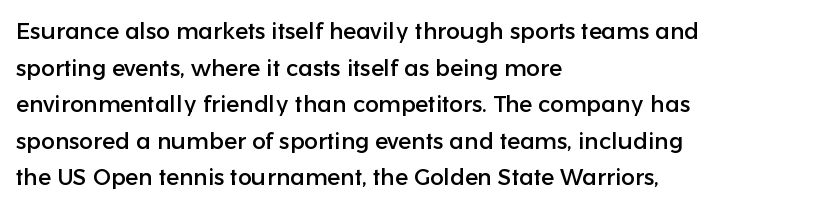
Q: Is the text italic (slanted)? A: No, it is upright.
Q: Is the text underlined? A: No.
Q: How is the paragraph aligned? A: Left-aligned.
Q: Is the spacing between letters normal or unusually wide? A: Normal.
Q: Is the spacing between lines tight, normal or loose? A: Normal.
